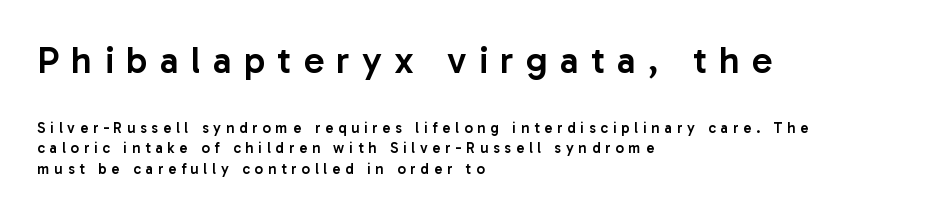
The image shows 38 px semibold sans-serif type, upright; set left-aligned, normal line spacing (1.34x), unusually wide letter spacing (+0.32 em), not underlined; the first (top) block is 2.53x larger; low stroke contrast and a medium x-height.
